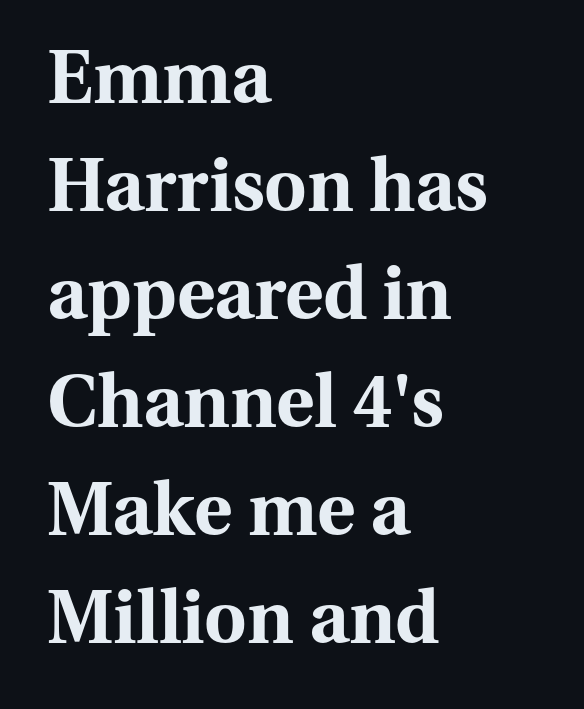
Is the letter spacing exaggerated? No — it looks like the ordinary default. Note the varied advance widths — an 'i' is clearly narrower than an 'm'. It's the straight-up-and-down kind of type. The sample has been set heavy, in full bold. The specimen omits any rule beneath the text block's lines.
